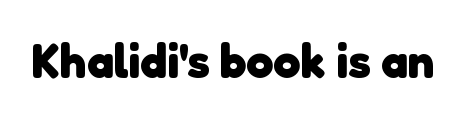
{"serif": "no", "bold": "yes", "weight": "heavy", "width": "normal", "stroke_contrast": "low", "x_height": "medium", "monospaced": "no", "underline": "no", "letter_spacing": "normal", "letter_spacing_em": 0.0, "glyph_px": 48}
